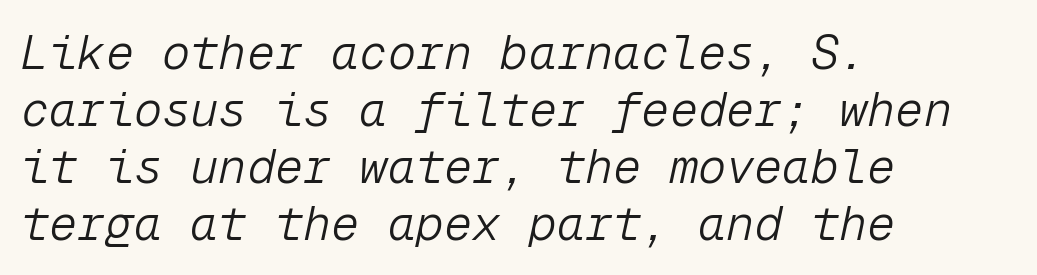
The image shows 47 px light type, italic (leaning right), monospaced; set left-aligned, line spacing 1.21x, normal letter spacing, not underlined; low stroke contrast and a medium x-height.
